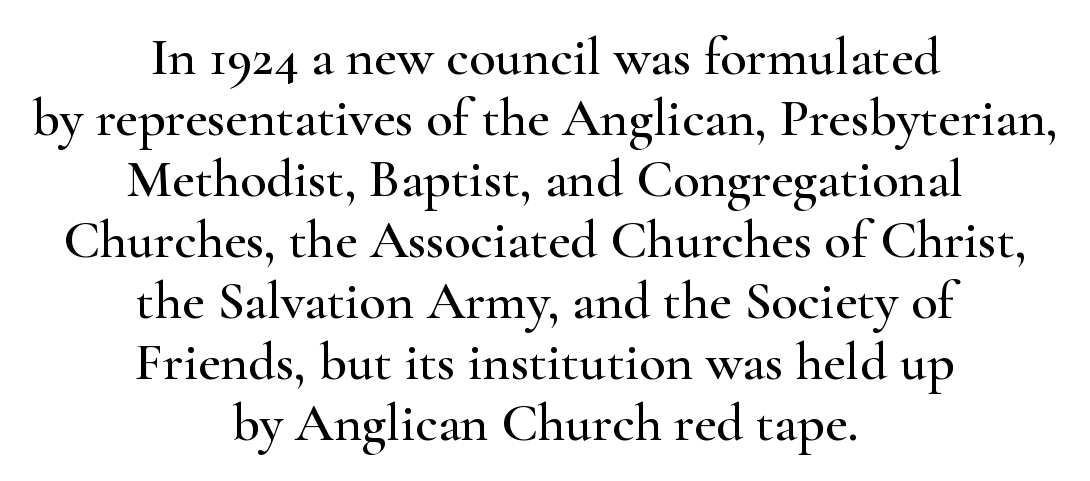
The image shows 54 px wide serif type, upright; set centered, tight line spacing (1.13x), normal letter spacing, not underlined; high stroke contrast and a small x-height.
